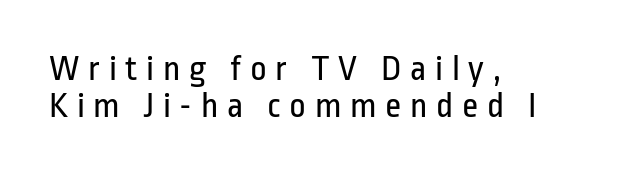
Anything drawn beneath the words? Only blank space. This rendering uses left alignment, leaving the right contour irregular. Nope, not italic — everything's standing straight. Baseline-to-baseline distance is barely more than the letter height. Weight: regular or lighter. Does extra space separate the letters? Yes, quite a lot of it.
